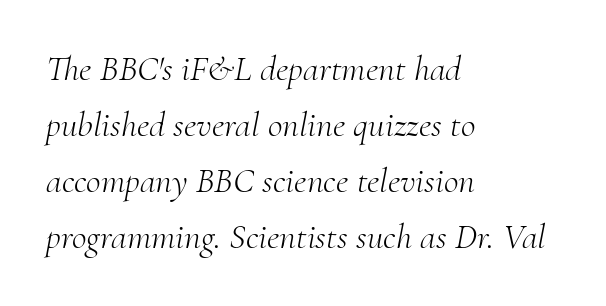
{"serif": "yes", "italic": "yes", "lean": "right", "slant_degrees": 10, "bold": "no", "weight": "light", "width": "normal", "stroke_contrast": "medium", "x_height": "small", "monospaced": "no", "underline": "no", "align": "left", "line_spacing": "normal", "line_spacing_ratio": 1.56, "letter_spacing": "normal", "letter_spacing_em": 0.0, "glyph_px": 36}
